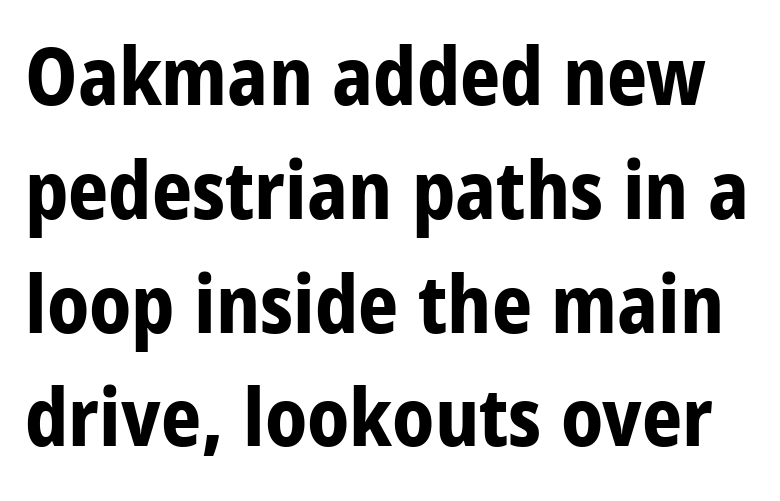
The image shows 79 px bold, condensed sans-serif type, upright; set normal line spacing (1.44x), normal letter spacing, not underlined; low stroke contrast and a large x-height.
